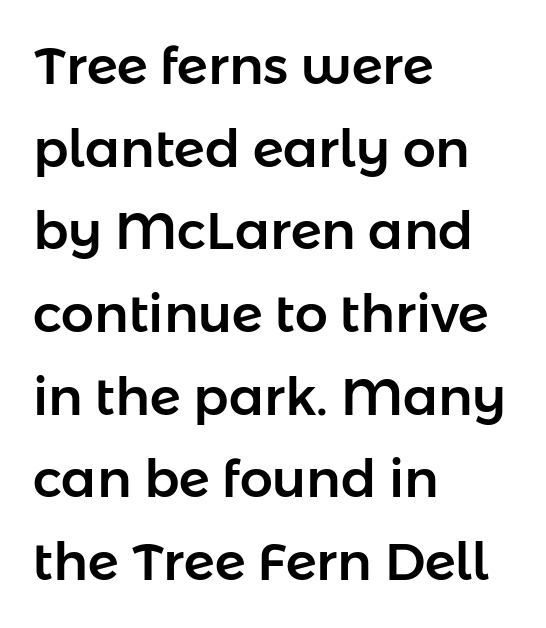
{"serif": "no", "italic": "no", "width": "normal", "stroke_contrast": "low", "x_height": "medium", "monospaced": "no", "underline": "no", "align": "left", "line_spacing": "normal", "line_spacing_ratio": 1.59, "letter_spacing": "normal", "letter_spacing_em": 0.0, "glyph_px": 52}
